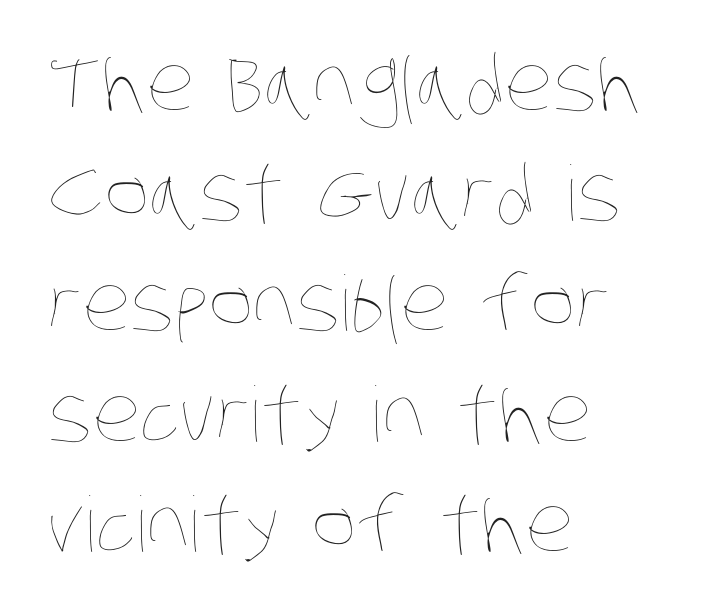
The image shows 76 px thin, condensed type; set left-aligned, normal line spacing (1.45x), normal letter spacing, not underlined; low stroke contrast and a large x-height.
